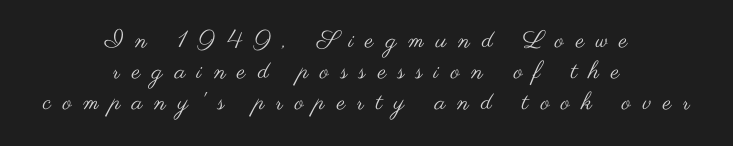
The image shows 24 px text type; set centered, normal line spacing (1.3x), unusually wide letter spacing (+0.49 em), not underlined.
